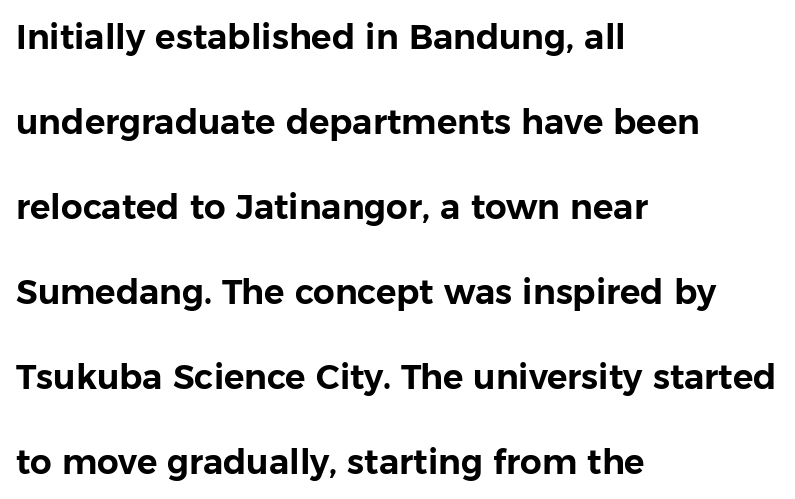
Q: Is the text italic (slanted)? A: No, it is upright.
Q: Is the typeface a serif or a sans-serif typeface? A: Sans-serif.
Q: Is the text underlined? A: No.
Q: How is the paragraph aligned? A: Left-aligned.
Q: Is the spacing between letters normal or unusually wide? A: Normal.
Q: Is the spacing between lines tight, normal or loose? A: Loose.
Q: Width (condensed, normal, or wide)? A: Normal.
Q: Stroke contrast? A: Low.
Q: x-height? A: Medium.
Q: Monospaced? A: No.
